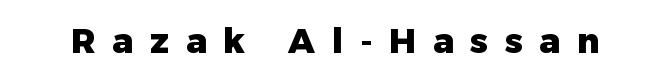
The image shows 34 px heavy sans-serif type, upright; set unusually wide letter spacing (+0.49 em), not underlined; low stroke contrast and a medium x-height.
